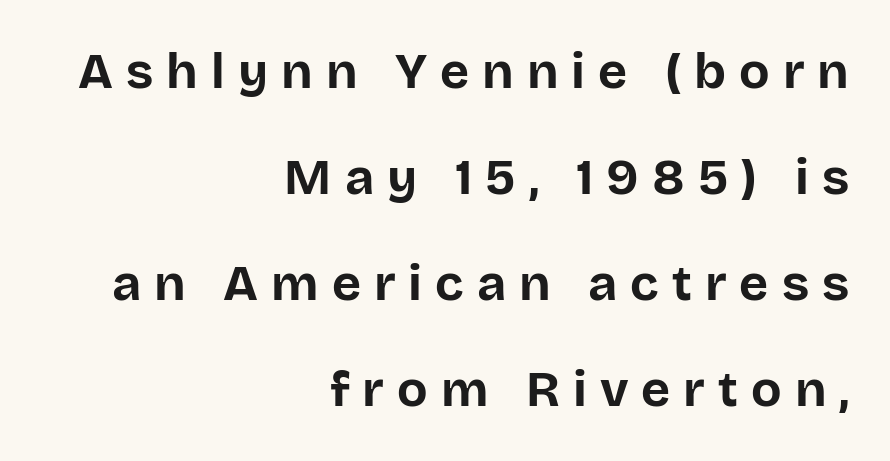
Think of a printed novel: that variable character pitch is what you see here. These lines are composed in type without serifs. A bare baseline throughout the passage. The axis of the letterforms is exactly vertical. All the whitespace from short lines collects on the left.
